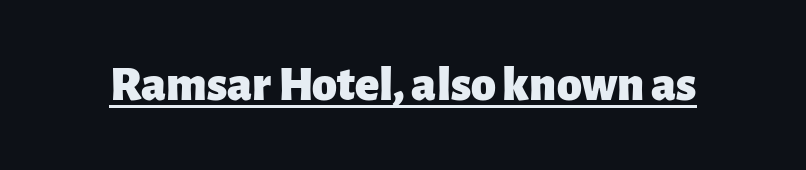
{"serif": "no", "italic": "no", "bold": "yes", "weight": "heavy", "width": "normal", "stroke_contrast": "low", "x_height": "medium", "monospaced": "no", "underline": "yes", "letter_spacing": "normal", "letter_spacing_em": 0.0, "glyph_px": 50}
